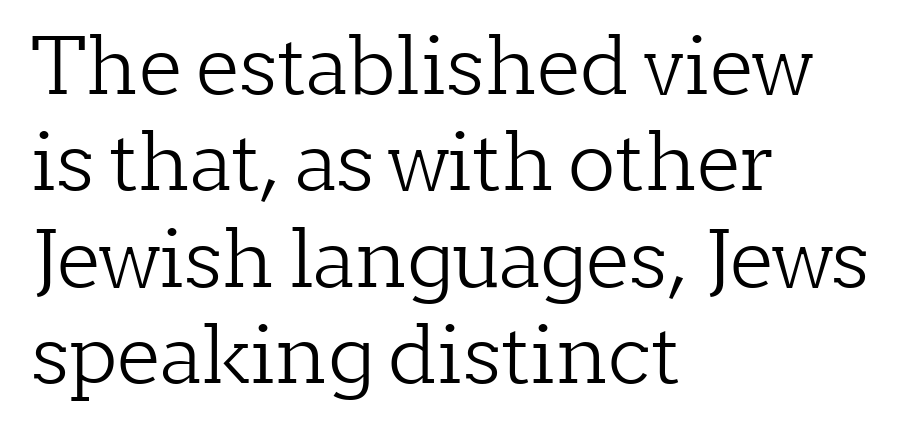
Q: Is the text bold? A: No.
Q: Is the text italic (slanted)? A: No, it is upright.
Q: Is the typeface a serif or a sans-serif typeface? A: Serif.
Q: Is the text underlined? A: No.
Q: How is the paragraph aligned? A: Left-aligned.
Q: Is the spacing between letters normal or unusually wide? A: Normal.
Q: Width (condensed, normal, or wide)? A: Normal.
Q: Stroke contrast? A: Low.
Q: x-height? A: Medium.
Q: Monospaced? A: No.
